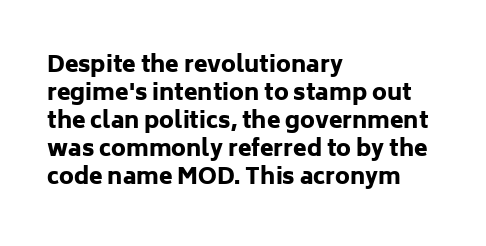
Q: Is the text bold? A: Yes.
Q: Is the text italic (slanted)? A: No, it is upright.
Q: Is the text underlined? A: No.
Q: How is the paragraph aligned? A: Left-aligned.
Q: Is the spacing between letters normal or unusually wide? A: Normal.
Q: Is the spacing between lines tight, normal or loose? A: Normal.
